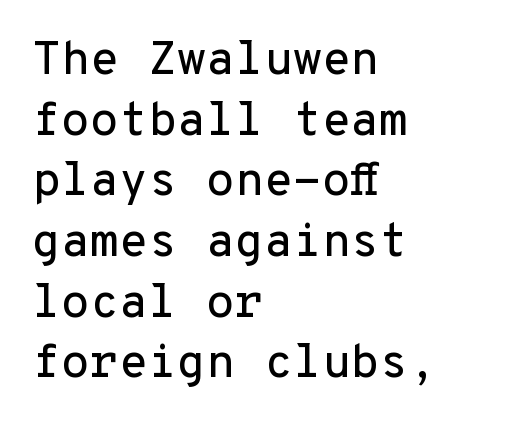
The rag falls on the right side of this text block. A normal amount of white space separates one row of letters from the next. The letters march in equal steps, a hallmark of fixed-pitch type. The passage shown has conventional tracking throughout.
